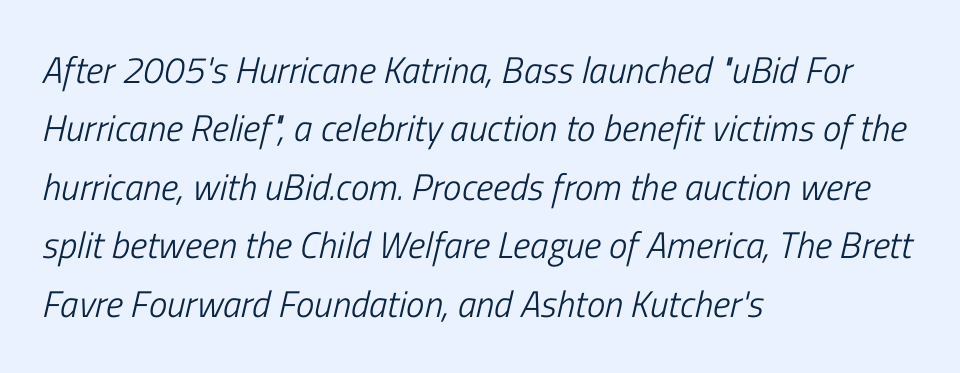
The letters advance in unequal steps, a hallmark of proportional type. This rendering features lettering with no underline. Regular leading. How are the letters spaced? Ordinarily, with no added tracking.
